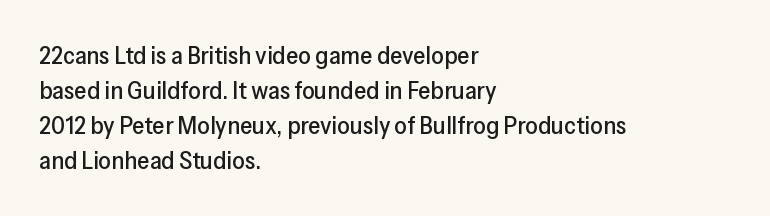
The rendering uses a moderate line-height, typical for paragraphs. A typesetter would call this zero additional tracking. Teacher's note: observe the even left margin — that is flush-left alignment. The string is rendered with underlining switched off. Posture: straight, roman, zero tilt.
